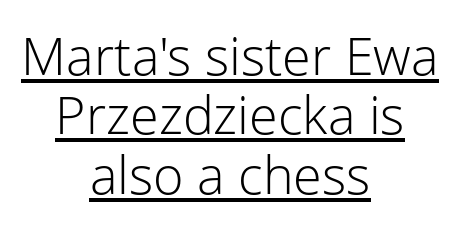
Q: Is the text bold? A: No.
Q: Is the text italic (slanted)? A: No, it is upright.
Q: Is the typeface a serif or a sans-serif typeface? A: Sans-serif.
Q: Is the text underlined? A: Yes.
Q: How is the paragraph aligned? A: Centered.
Q: Is the spacing between letters normal or unusually wide? A: Normal.
Q: Is the spacing between lines tight, normal or loose? A: Tight.
Q: Width (condensed, normal, or wide)? A: Normal.
Q: Stroke contrast? A: Low.
Q: x-height? A: Medium.
Q: Monospaced? A: No.
